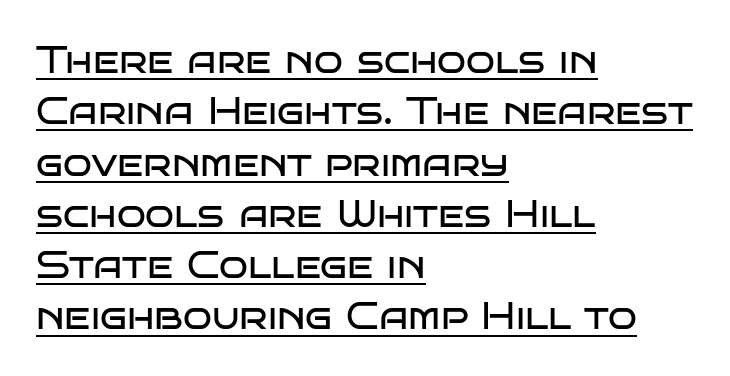
{"serif": "no", "italic": "no", "bold": "no", "weight": "regular", "width": "wide", "stroke_contrast": "low", "x_height": "large", "monospaced": "no", "underline": "yes", "align": "left", "line_spacing": "normal", "line_spacing_ratio": 1.35, "letter_spacing": "normal", "letter_spacing_em": 0.0, "glyph_px": 38}
